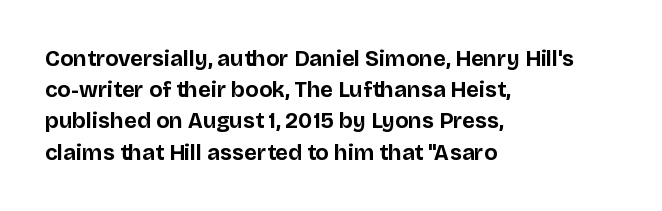
The image shows 22 px bold type, upright; set left-aligned, normal line spacing (1.42x), normal letter spacing, not underlined.
